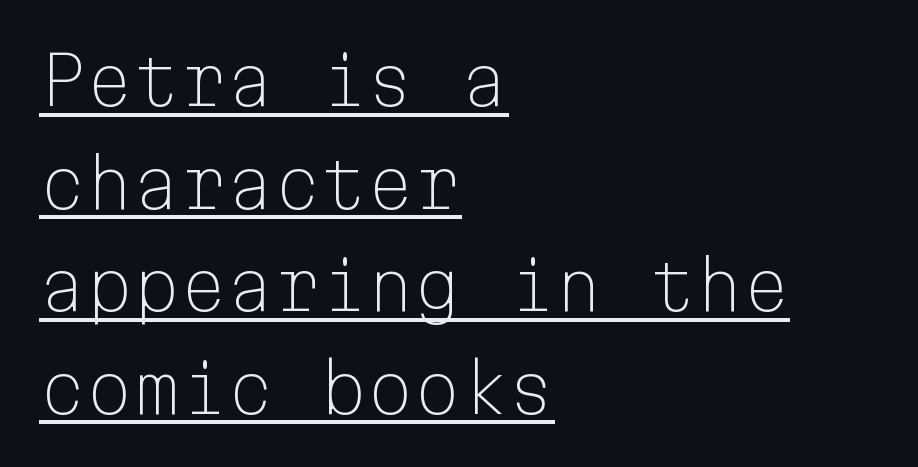
{"serif": "no", "italic": "no", "bold": "no", "weight": "light", "width": "normal", "stroke_contrast": "low", "x_height": "medium", "monospaced": "yes", "underline": "yes", "align": "left", "line_spacing": "normal", "line_spacing_ratio": 1.53, "letter_spacing": "normal", "letter_spacing_em": 0.0, "glyph_px": 67}
